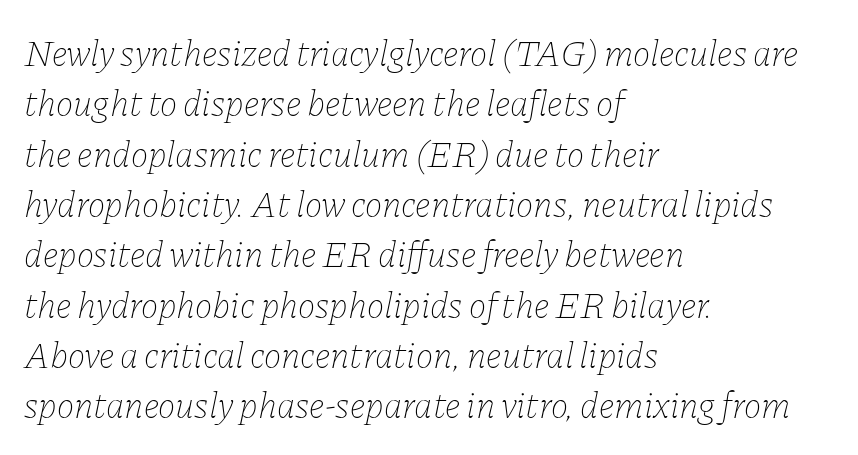
Italic: yes, the glyphs are oblique. The paragraph has a hard left edge and a soft right edge. The rows are spaced the way most documents space them. Underlining? Definitely not there. The letterforms sit at book weight or below.
